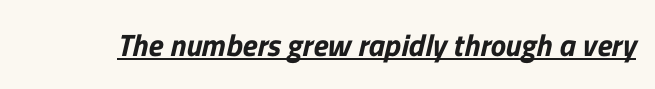
Q: Is the typeface a serif or a sans-serif typeface? A: Sans-serif.
Q: Is the text underlined? A: Yes.
Q: Is the spacing between letters normal or unusually wide? A: Normal.
Q: Width (condensed, normal, or wide)? A: Normal.
Q: Stroke contrast? A: Low.
Q: x-height? A: Medium.
Q: Monospaced? A: No.
